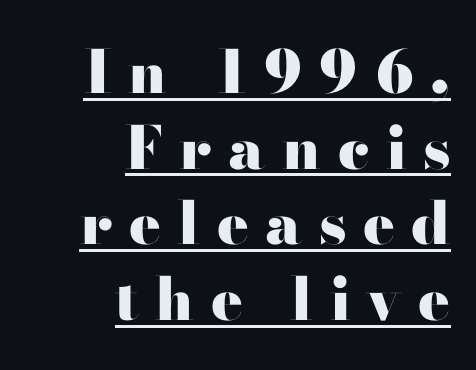
{"serif": "no", "italic": "no", "bold": "yes", "weight": "heavy", "width": "wide", "stroke_contrast": "high", "x_height": "small", "monospaced": "no", "underline": "yes", "align": "right", "line_spacing": "normal", "line_spacing_ratio": 1.28, "letter_spacing": "wide", "letter_spacing_em": 0.28, "glyph_px": 59}
